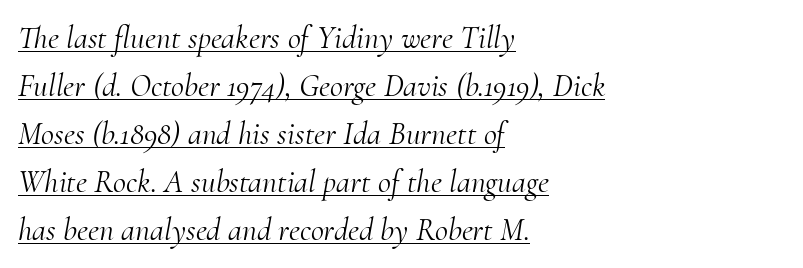
Evenly set lines give the paragraph a standard silhouette. Does the type have serifs? Yes, each stem ends in a small foot. This sample is left-justified, so line endings fall wherever the words run out. These lines were composed using italics. Underline: present. A typesetter would call this proportional, since set widths differ per character.
